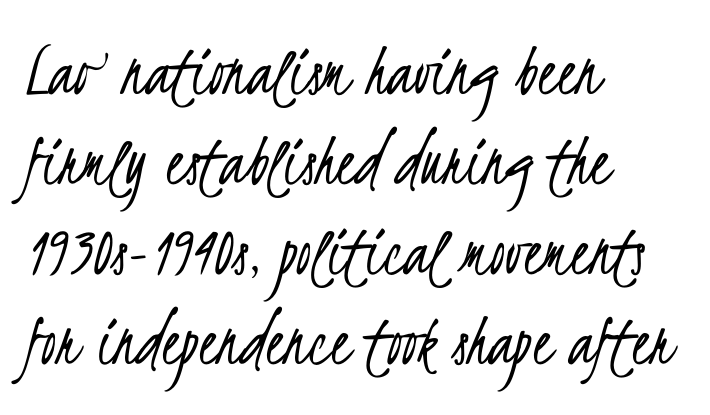
{"serif": "no", "bold": "no", "weight": "light", "width": "condensed", "stroke_contrast": "low", "x_height": "small", "monospaced": "no", "underline": "no", "align": "left", "line_spacing_ratio": 1.2, "letter_spacing": "normal", "letter_spacing_em": 0.0, "glyph_px": 75}
